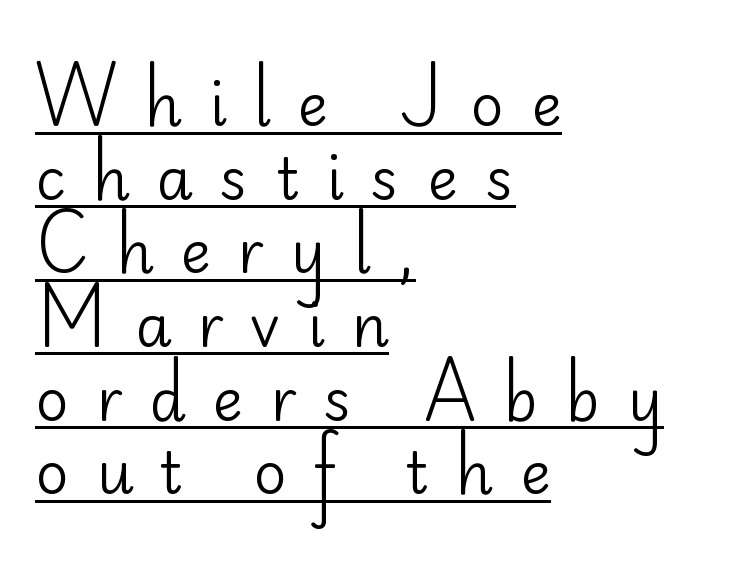
This sample uses a sans-serif face. The type sits square on the baseline with zero lean. You could not count columns in this text — the font is proportionally spaced. If you drew a ruler down the left edge, every line would touch it.
